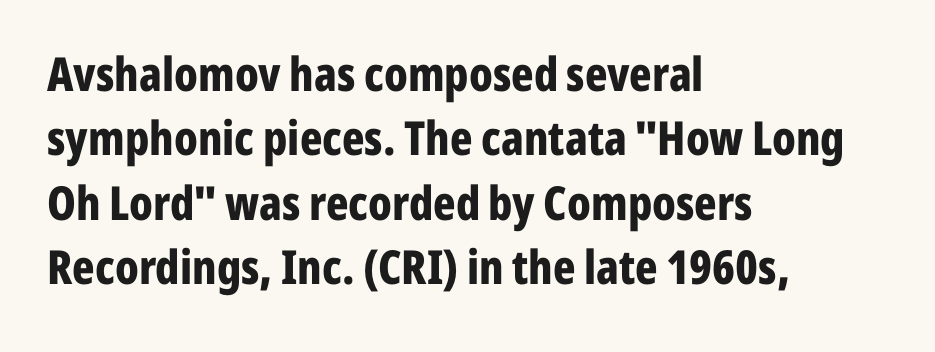
Q: Is the text bold? A: Yes.
Q: Is the text italic (slanted)? A: No, it is upright.
Q: Is the typeface a serif or a sans-serif typeface? A: Sans-serif.
Q: Is the text underlined? A: No.
Q: How is the paragraph aligned? A: Left-aligned.
Q: Is the spacing between letters normal or unusually wide? A: Normal.
Q: Is the spacing between lines tight, normal or loose? A: Normal.
Q: Width (condensed, normal, or wide)? A: Condensed.
Q: Stroke contrast? A: Low.
Q: x-height? A: Medium.
Q: Monospaced? A: No.
